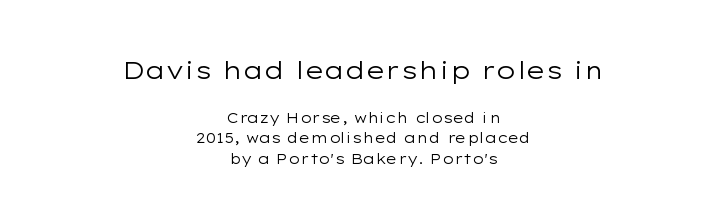
Q: Is the text bold? A: No.
Q: Is the text italic (slanted)? A: No, it is upright.
Q: Is the text underlined? A: No.
Q: How is the paragraph aligned? A: Centered.
Q: Is the spacing between letters normal or unusually wide? A: Normal.
Q: Is the spacing between lines tight, normal or loose? A: Normal.
Q: Which block of text is set in a larger size, the first (top) or the second (bottom)? A: The first (top) one.
